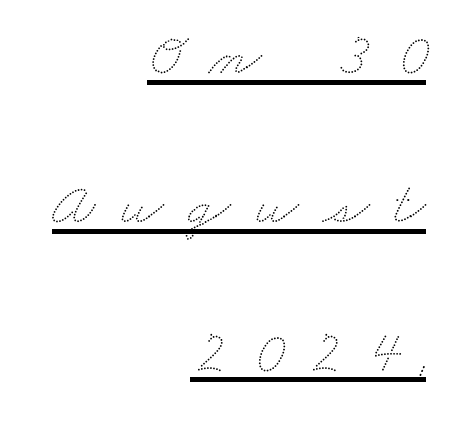
Q: Is the text underlined? A: Yes.
Q: How is the paragraph aligned? A: Right-aligned.
Q: Is the spacing between letters normal or unusually wide? A: Unusually wide.
Q: Is the spacing between lines tight, normal or loose? A: Loose.
Q: Width (condensed, normal, or wide)? A: Wide.
Q: Stroke contrast? A: Low.
Q: x-height? A: Small.
Q: Monospaced? A: No.
